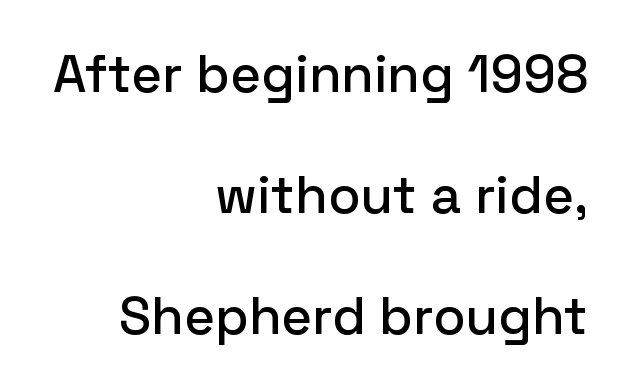
{"serif": "no", "italic": "no", "width": "normal", "stroke_contrast": "low", "x_height": "medium", "monospaced": "no", "underline": "no", "align": "right", "line_spacing": "loose", "line_spacing_ratio": 2.28, "letter_spacing": "normal", "letter_spacing_em": 0.0, "glyph_px": 53}
